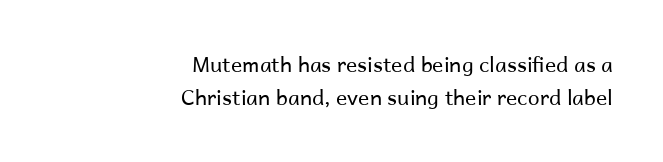
Do the letters lean? They stand straight. Regarding leading, the lines here are spaced in the standard way. Between one letter and the next there's only the usual sliver of space. Plain, unruled lines of type. Where is the straight margin? On the right.
